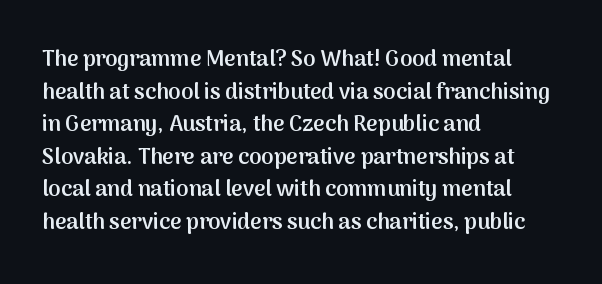
{"italic": "no", "bold": "semi", "underline": "no", "align": "left", "line_spacing": "normal", "line_spacing_ratio": 1.48, "letter_spacing": "normal", "letter_spacing_em": 0.0, "glyph_px": 22}
